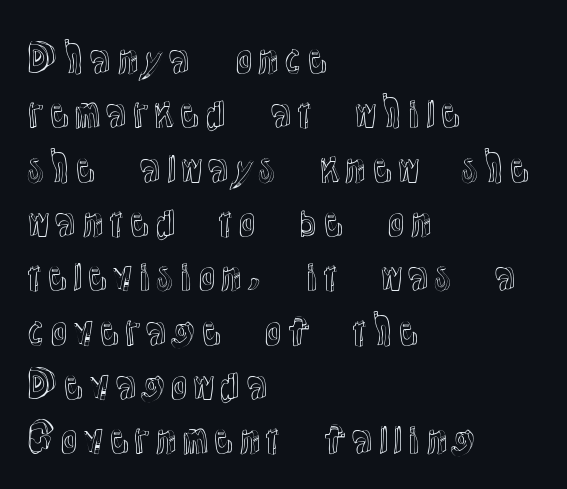
There is no visible air inserted between adjacent glyphs. Each line starts at the same left margin while the right side varies. Horizontal bands of white between lines are of average thickness. Just letters on the line, the space beneath them empty. Posture: vertical. The letters advance in unequal steps, a hallmark of proportional type.
